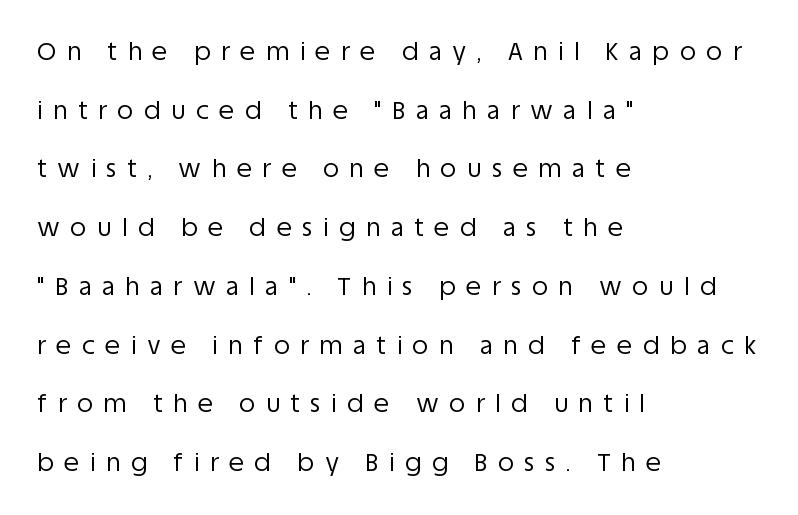
{"italic": "no", "bold": "no", "underline": "no", "align": "left", "line_spacing": "loose", "line_spacing_ratio": 2.35, "letter_spacing": "wide", "letter_spacing_em": 0.42, "glyph_px": 25}
